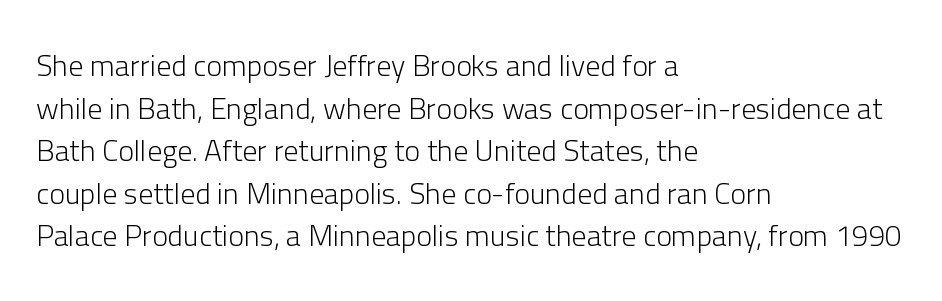
Unlike italic type, these characters show no tilt at all. Reading down the block, your eye returns to a fixed left position each line. The horizontal fit of the characters is conventional and even. Character widths vary here, with narrow letters taking less room than wide ones.
